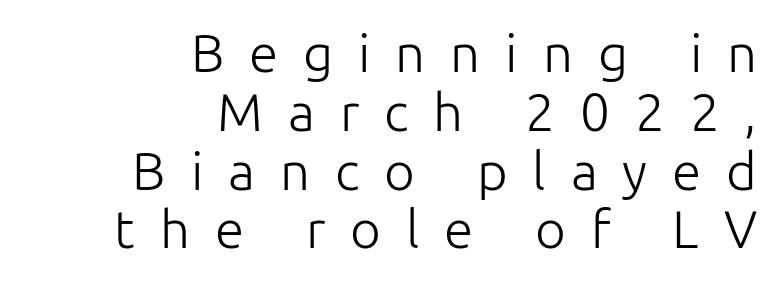
{"serif": "no", "italic": "no", "bold": "no", "weight": "light", "width": "normal", "stroke_contrast": "low", "x_height": "medium", "monospaced": "no", "underline": "no", "align": "right", "line_spacing": "tight", "line_spacing_ratio": 1.11, "letter_spacing": "wide", "letter_spacing_em": 0.47, "glyph_px": 53}
